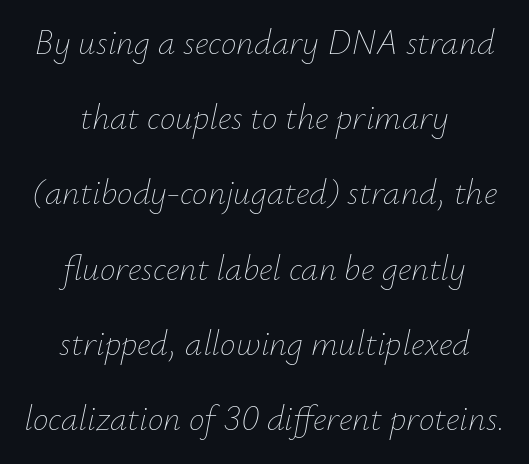
{"italic": "yes", "lean": "right", "slant_degrees": 12, "bold": "no", "weight": "thin", "width": "normal", "stroke_contrast": "low", "x_height": "small", "monospaced": "no", "underline": "no", "align": "center", "line_spacing": "loose", "line_spacing_ratio": 2.15, "letter_spacing": "normal", "letter_spacing_em": 0.0, "glyph_px": 35}
